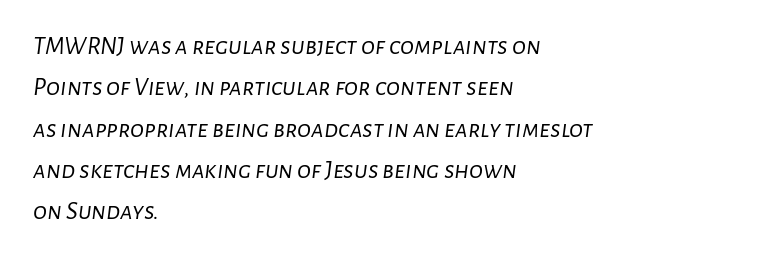
Q: Is the text bold? A: No.
Q: Is the text italic (slanted)? A: Yes, it leans right by about 7 degrees.
Q: Is the text underlined? A: No.
Q: How is the paragraph aligned? A: Left-aligned.
Q: Is the spacing between letters normal or unusually wide? A: Normal.
Q: Is the spacing between lines tight, normal or loose? A: Normal.
